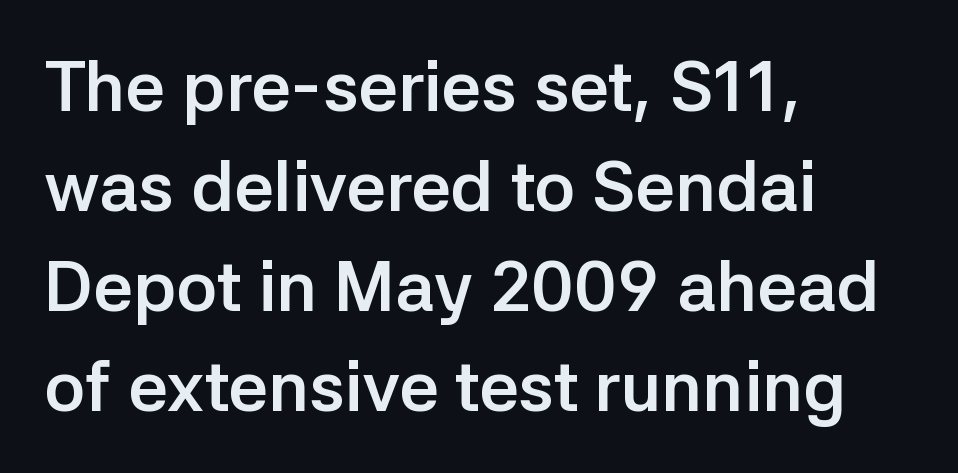
The image shows 70 px semibold sans-serif type, upright; set left-aligned, normal line spacing (1.43x), normal letter spacing, not underlined; low stroke contrast and a medium x-height.
